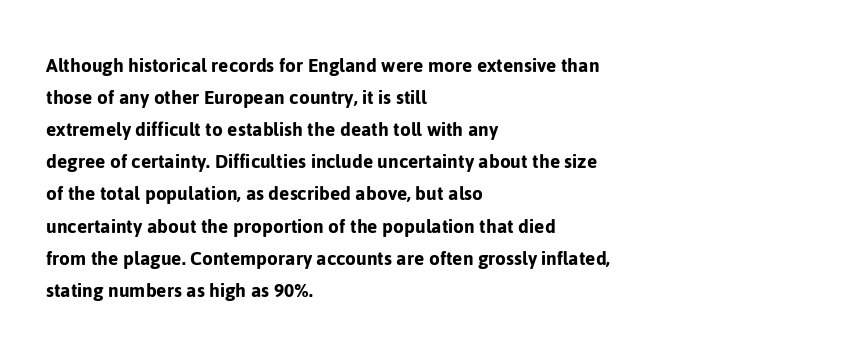
These lines were composed using upright roman letters. If you drew a ruler down the left edge, every line would touch it. In terms of leading, this rendering sits right in the middle. These lines keep a tight, regular rhythm from letter to letter. The glyphs are unaccompanied by any horizontal stroke below them.
